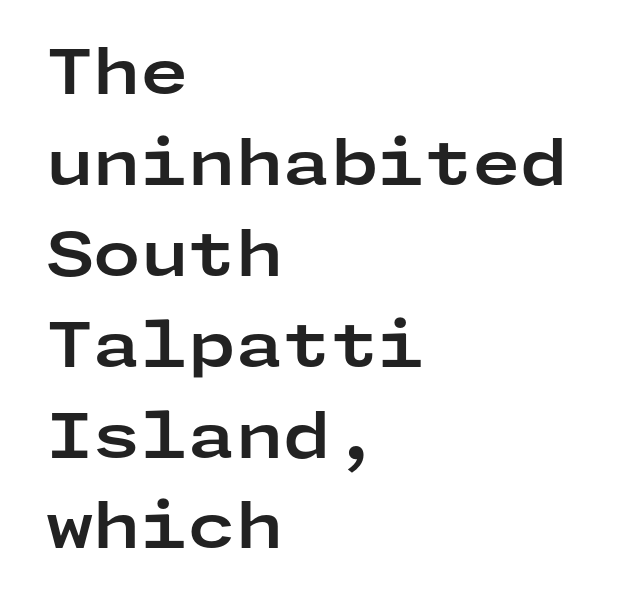
The image shows 61 px bold, wide sans-serif type, upright; set left-aligned, normal line spacing (1.49x), normal letter spacing, not underlined; low stroke contrast and a medium x-height.
